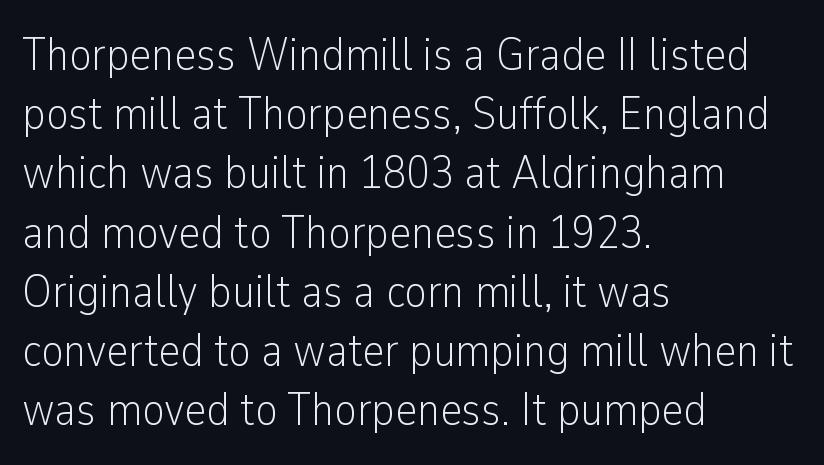
The image shows 47 px light, condensed sans-serif type, upright; set left-aligned, normal line spacing (1.26x), normal letter spacing, not underlined; low stroke contrast and a medium x-height.
